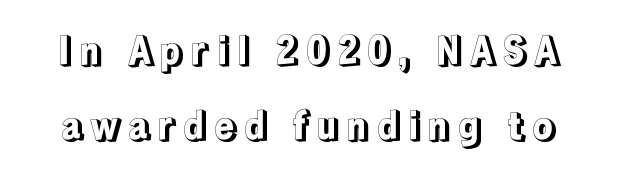
The image shows 38 px text type, upright; set loose line spacing (1.97x), not underlined; a medium x-height.
